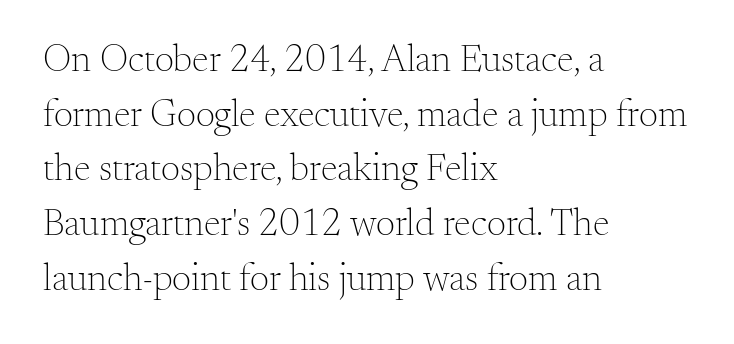
Q: Is the text bold? A: No.
Q: Is the text italic (slanted)? A: No, it is upright.
Q: Is the typeface a serif or a sans-serif typeface? A: Serif.
Q: Is the text underlined? A: No.
Q: How is the paragraph aligned? A: Left-aligned.
Q: Is the spacing between letters normal or unusually wide? A: Normal.
Q: Is the spacing between lines tight, normal or loose? A: Normal.
Q: Width (condensed, normal, or wide)? A: Normal.
Q: Stroke contrast? A: Medium.
Q: x-height? A: Small.
Q: Monospaced? A: No.
